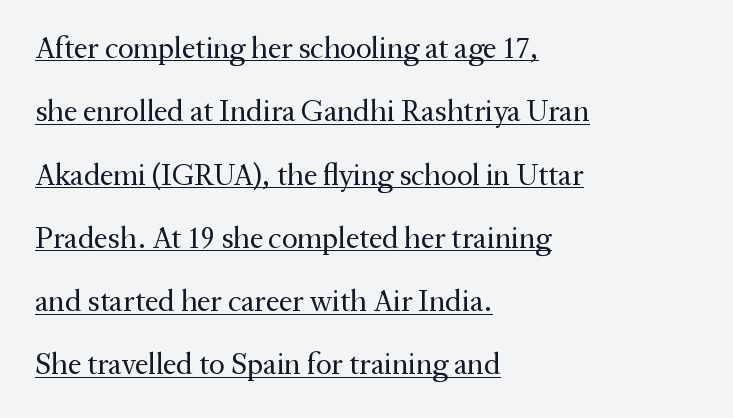
{"serif": "yes", "italic": "no", "bold": "no", "weight": "regular", "width": "normal", "stroke_contrast": "medium", "x_height": "medium", "monospaced": "no", "underline": "yes", "align": "left", "line_spacing": "loose", "line_spacing_ratio": 2.11, "letter_spacing": "normal", "letter_spacing_em": 0.0, "glyph_px": 30}
